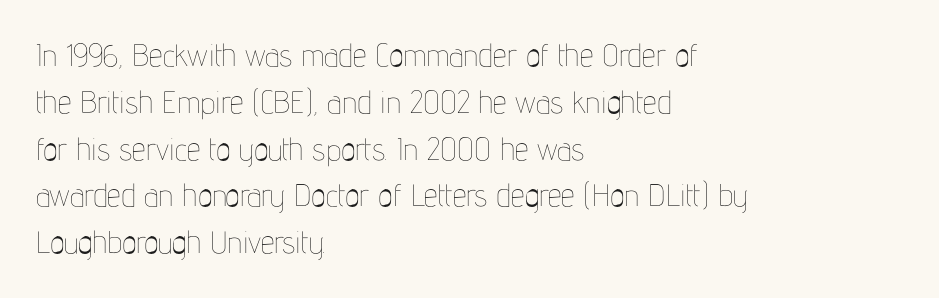
{"italic": "no", "bold": "no", "weight": "thin", "width": "condensed", "stroke_contrast": "low", "x_height": "medium", "monospaced": "no", "underline": "no", "align": "left", "line_spacing": "normal", "line_spacing_ratio": 1.51, "letter_spacing": "normal", "letter_spacing_em": 0.0, "glyph_px": 31}
